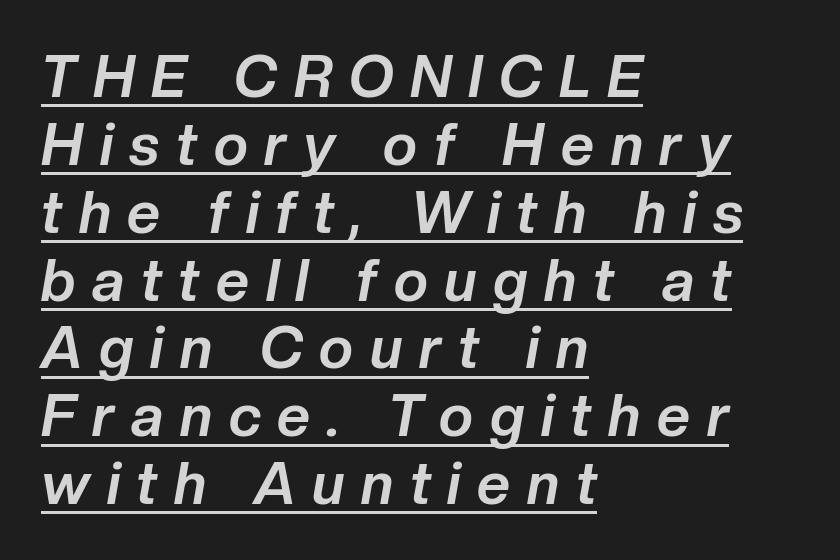
In terms of weight, the rendering is a true, heavy bold. Do the characters align in a grid? No, the font is proportional. This is oblique type, the kind used for emphasis or titles. Has an underline been added? It has. How are the letters spaced? Widely, with obvious added tracking.
